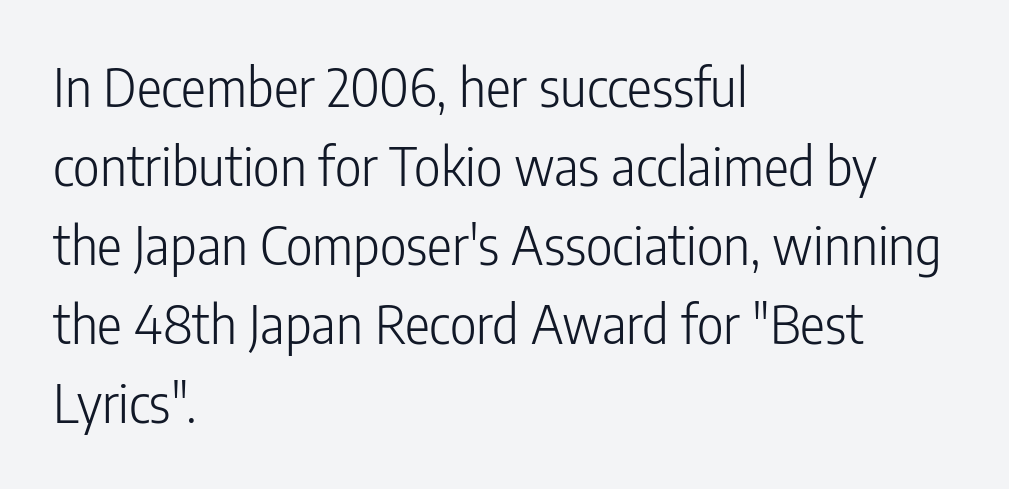
Q: Is the text bold? A: No.
Q: Is the text italic (slanted)? A: No, it is upright.
Q: Is the typeface a serif or a sans-serif typeface? A: Sans-serif.
Q: Is the text underlined? A: No.
Q: How is the paragraph aligned? A: Left-aligned.
Q: Is the spacing between letters normal or unusually wide? A: Normal.
Q: Is the spacing between lines tight, normal or loose? A: Normal.
Q: Width (condensed, normal, or wide)? A: Condensed.
Q: Stroke contrast? A: Low.
Q: x-height? A: Medium.
Q: Monospaced? A: No.
